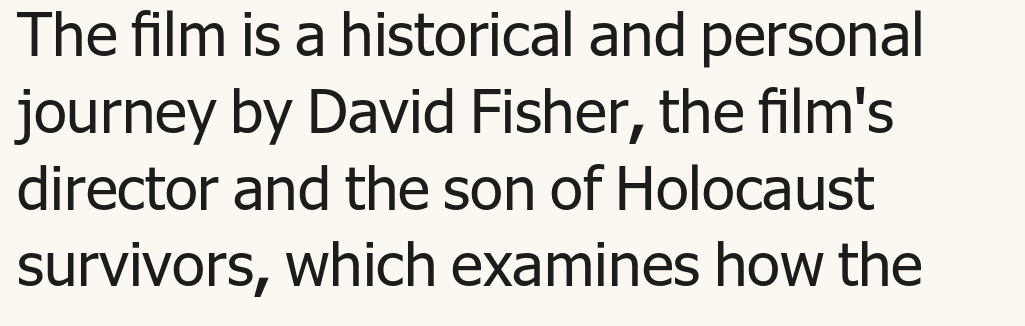
Q: Is the text bold? A: No.
Q: Is the text italic (slanted)? A: No, it is upright.
Q: Is the typeface a serif or a sans-serif typeface? A: Sans-serif.
Q: Is the text underlined? A: No.
Q: How is the paragraph aligned? A: Left-aligned.
Q: Is the spacing between letters normal or unusually wide? A: Normal.
Q: Is the spacing between lines tight, normal or loose? A: Normal.
Q: Width (condensed, normal, or wide)? A: Normal.
Q: Stroke contrast? A: Low.
Q: x-height? A: Medium.
Q: Monospaced? A: No.
